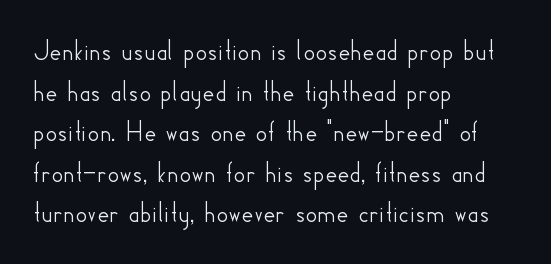
The image shows 29 px sans-serif type, upright; set left-aligned, normal line spacing (1.4x), normal letter spacing, not underlined; low stroke contrast and a small x-height.
